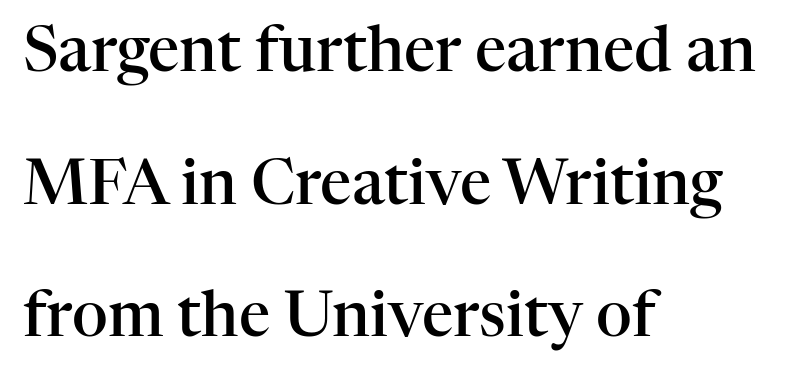
The characters display serif detailing at their extremities. The lettering holds an erect, upright posture throughout. A semibold gives these letters moderate extra thickness, short of bold. Horizontal bands of white between lines are thick stripes. The rendering anchors every line to the left-hand side.
